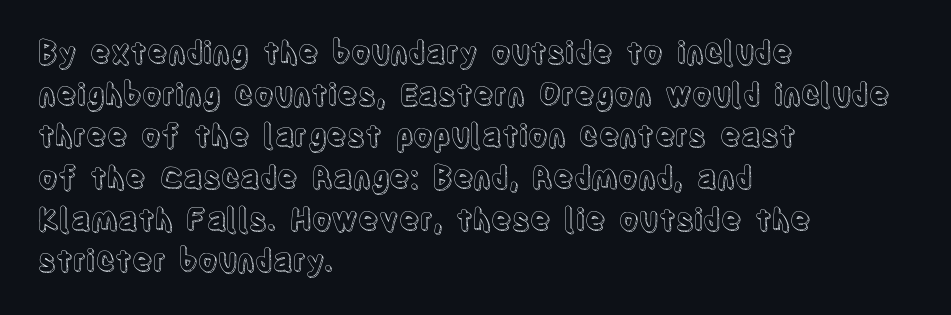
{"italic": "no", "width": "condensed", "x_height": "large", "monospaced": "no", "underline": "no", "align": "left", "line_spacing": "normal", "line_spacing_ratio": 1.39, "letter_spacing": "normal", "letter_spacing_em": 0.0, "glyph_px": 30}
